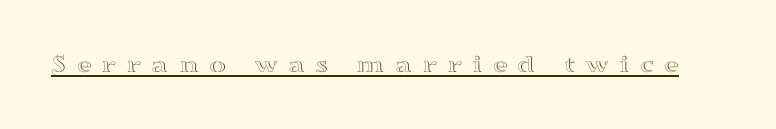
Beneath each row of characters lies a ruled line. Caption: expanded tracking, letters set apart. A typesetter would mark this as roman, not italic.
